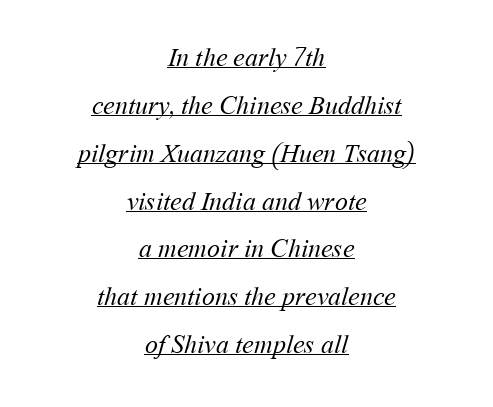
A rule runs beneath these lines of type. A typesetter would call this zero additional tracking. Leftover space on each line is divided equally before and after the words. Stems and bowls with no extra thickness — not bold.
